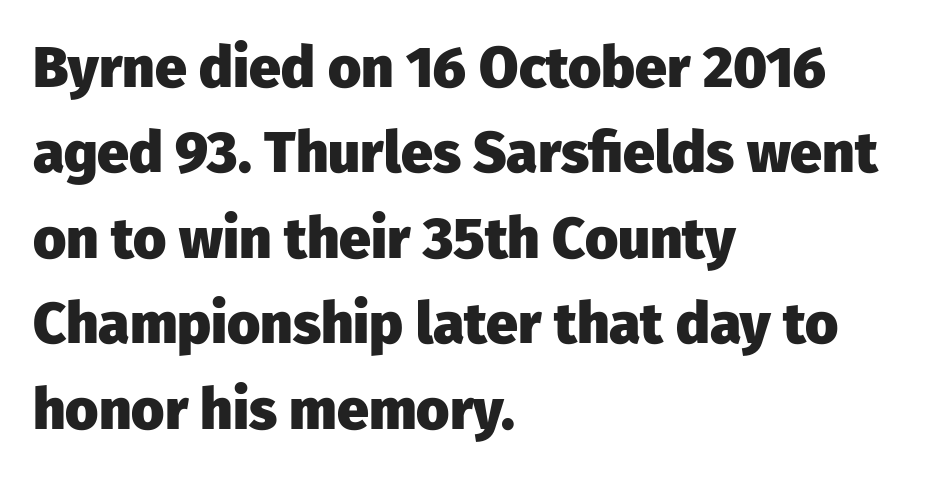
{"serif": "no", "italic": "no", "bold": "yes", "weight": "heavy", "width": "normal", "stroke_contrast": "low", "x_height": "medium", "monospaced": "no", "underline": "no", "align": "left", "line_spacing": "normal", "line_spacing_ratio": 1.5, "letter_spacing": "normal", "letter_spacing_em": 0.0, "glyph_px": 57}
